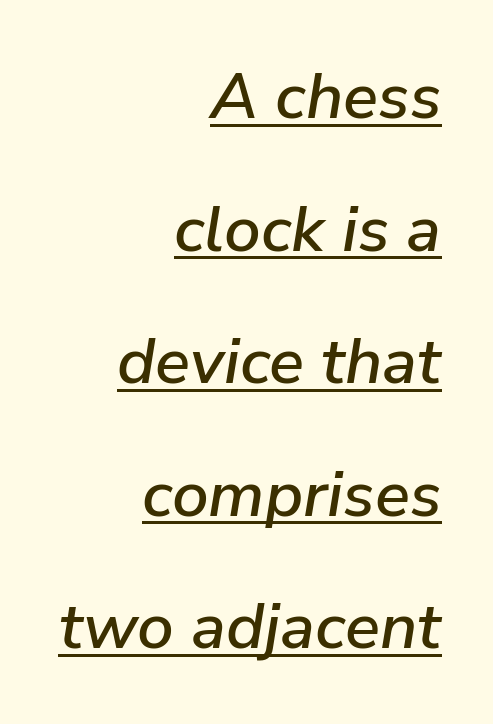
Right-aligned paragraph, ragged on the left. Slant detected: the letters are inclined. Vertical spacing — loose. This sample uses plain, unmodified letter spacing. A baseline rule has been typeset under these characters. Proportional: the letters do not fall into vertical columns.
